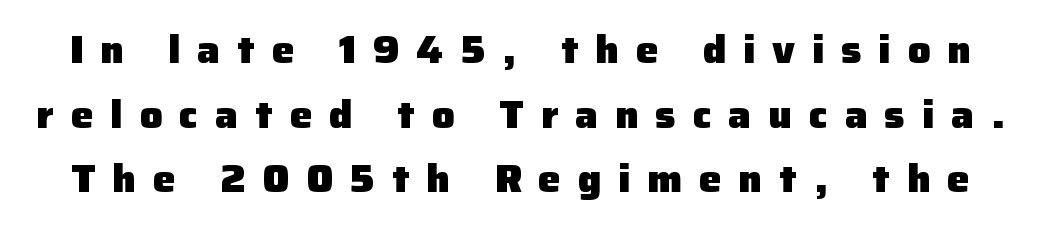
{"serif": "no", "italic": "no", "bold": "yes", "weight": "heavy", "width": "normal", "stroke_contrast": "low", "x_height": "medium", "monospaced": "no", "underline": "no", "line_spacing": "normal", "line_spacing_ratio": 1.7, "letter_spacing": "wide", "letter_spacing_em": 0.44, "glyph_px": 38}
